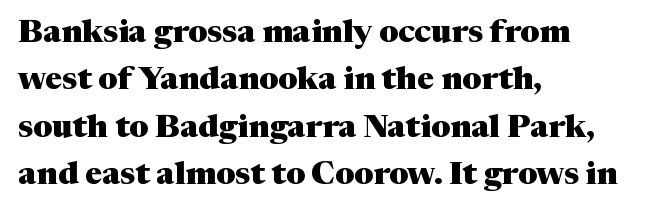
The image shows 32 px heavy serif type, upright; set left-aligned, normal line spacing (1.48x), normal letter spacing, not underlined; medium stroke contrast and a medium x-height.
